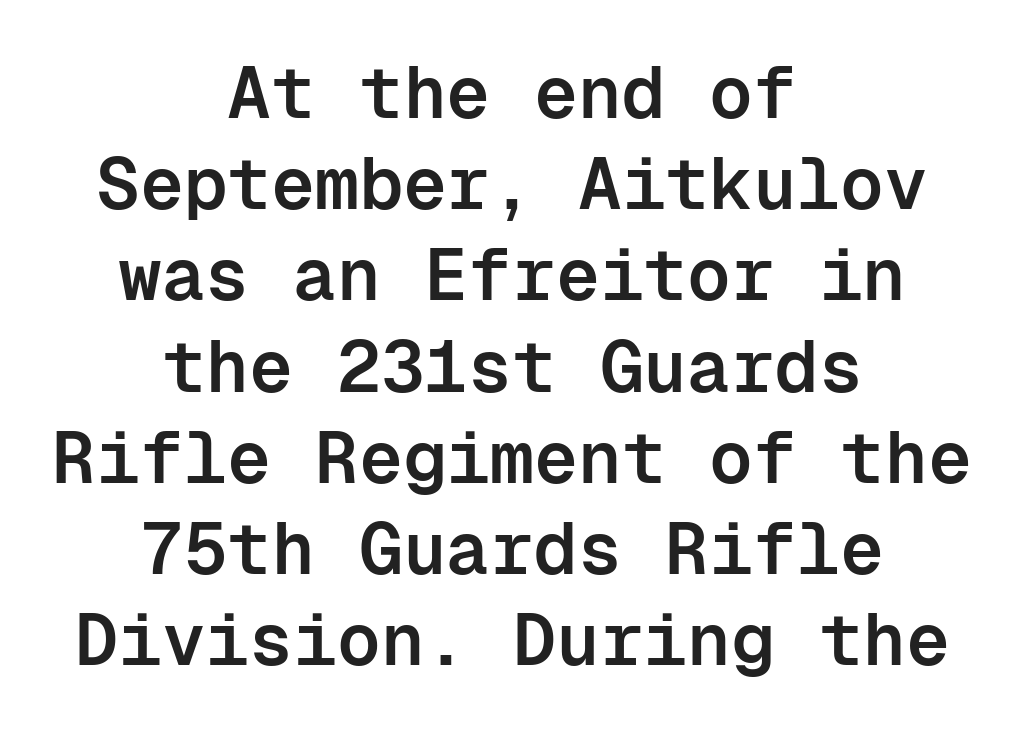
The image shows 73 px semibold sans-serif type, upright, monospaced; set centered, normal line spacing (1.25x), normal letter spacing, not underlined; low stroke contrast and a medium x-height.
